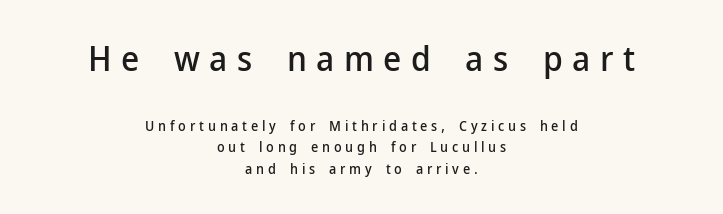
Nothing sits at the stroke ends, so this counts as sans-serif. The lettering stays uniformly vertical, giving the passage a roman look. The passage shown stacks its lines at a standard gap. This rendering uses center alignment, leaving both contours irregular but symmetric.
